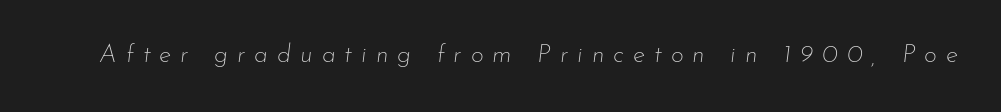
The image shows 25 px text type, italic (leaning right); set unusually wide letter spacing (+0.36 em), not underlined.
